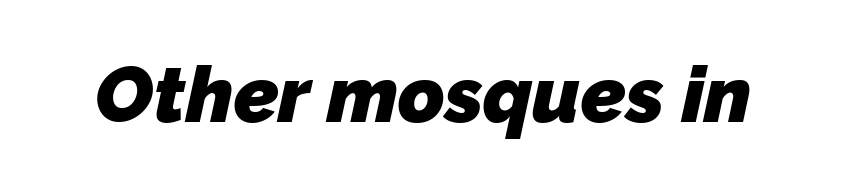
{"serif": "no", "bold": "yes", "weight": "heavy", "width": "normal", "stroke_contrast": "low", "x_height": "medium", "monospaced": "no", "underline": "no", "letter_spacing": "normal", "letter_spacing_em": 0.0, "glyph_px": 79}
